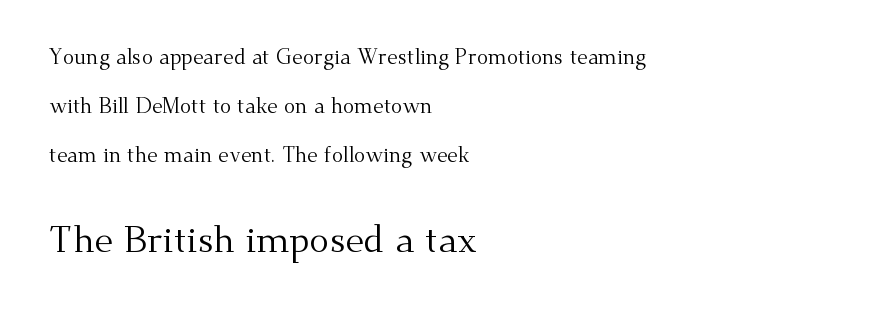
Q: Is the text bold? A: No.
Q: Is the text italic (slanted)? A: No, it is upright.
Q: Is the typeface a serif or a sans-serif typeface? A: Serif.
Q: Is the text underlined? A: No.
Q: How is the paragraph aligned? A: Left-aligned.
Q: Is the spacing between letters normal or unusually wide? A: Normal.
Q: Is the spacing between lines tight, normal or loose? A: Loose.
Q: Which block of text is set in a larger size, the first (top) or the second (bottom)? A: The second (bottom) one.
Q: Width (condensed, normal, or wide)? A: Normal.
Q: Stroke contrast? A: Medium.
Q: x-height? A: Small.
Q: Monospaced? A: No.
